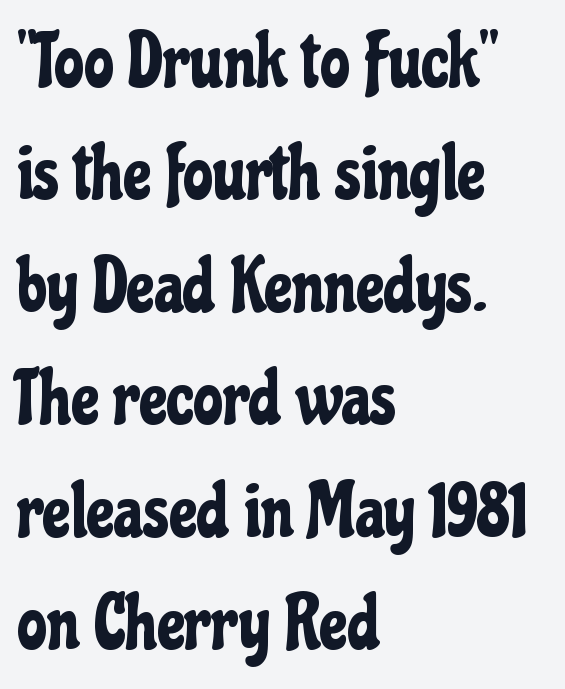
The image shows 75 px condensed sans-serif type, upright; set left-aligned, normal line spacing (1.5x), normal letter spacing, not underlined; low stroke contrast and a medium x-height.
